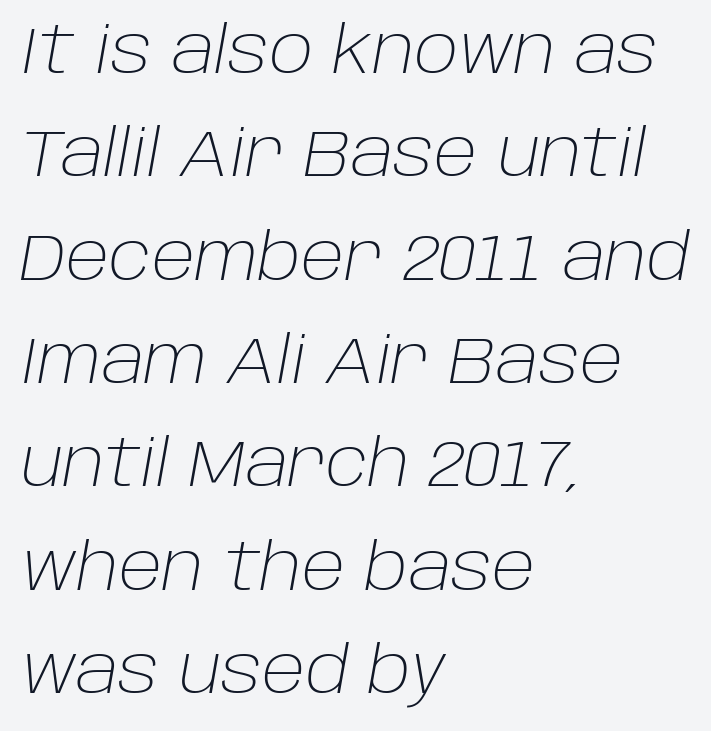
Q: Is the text bold? A: No.
Q: Is the text italic (slanted)? A: Yes, it leans right by about 10 degrees.
Q: Is the text underlined? A: No.
Q: How is the paragraph aligned? A: Left-aligned.
Q: Is the spacing between letters normal or unusually wide? A: Normal.
Q: Is the spacing between lines tight, normal or loose? A: Normal.
Q: Width (condensed, normal, or wide)? A: Normal.
Q: Stroke contrast? A: Low.
Q: x-height? A: Large.
Q: Monospaced? A: No.
